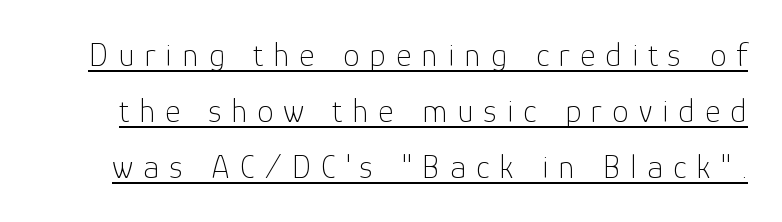
The strokes carry an ordinary text weight at most. This is sans-serif lettering, the kind often seen on screens and signage. Underline: present. If you measured baseline to baseline, you'd find a middling distance. The passage shown has open, widely tracked lettering throughout.
